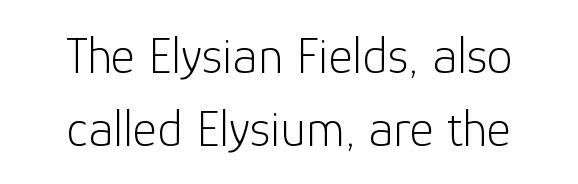
The image shows 52 px light sans-serif type, upright; set centered, normal line spacing (1.4x), normal letter spacing, not underlined; low stroke contrast and a medium x-height.
